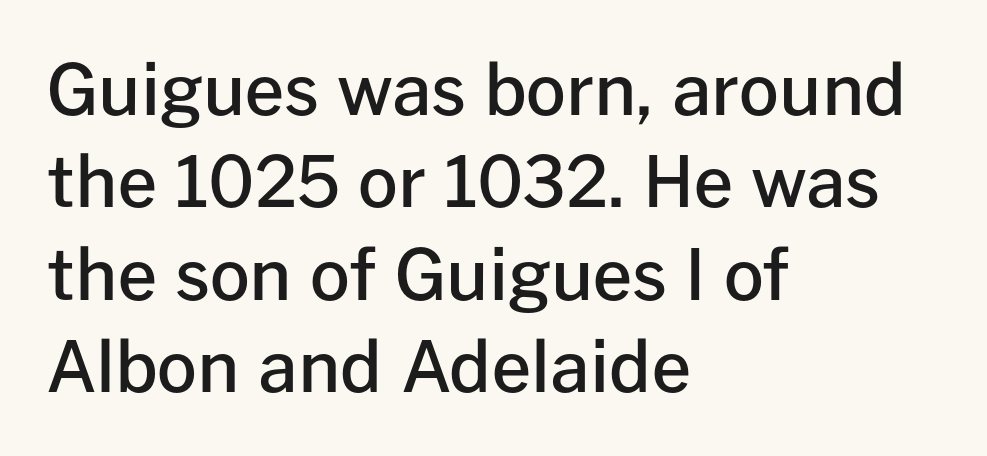
Q: Is the text bold? A: Semi-bold.
Q: Is the text italic (slanted)? A: No, it is upright.
Q: Is the typeface a serif or a sans-serif typeface? A: Sans-serif.
Q: Is the text underlined? A: No.
Q: How is the paragraph aligned? A: Left-aligned.
Q: Is the spacing between letters normal or unusually wide? A: Normal.
Q: Is the spacing between lines tight, normal or loose? A: Normal.
Q: Width (condensed, normal, or wide)? A: Normal.
Q: Stroke contrast? A: Low.
Q: x-height? A: Medium.
Q: Monospaced? A: No.
